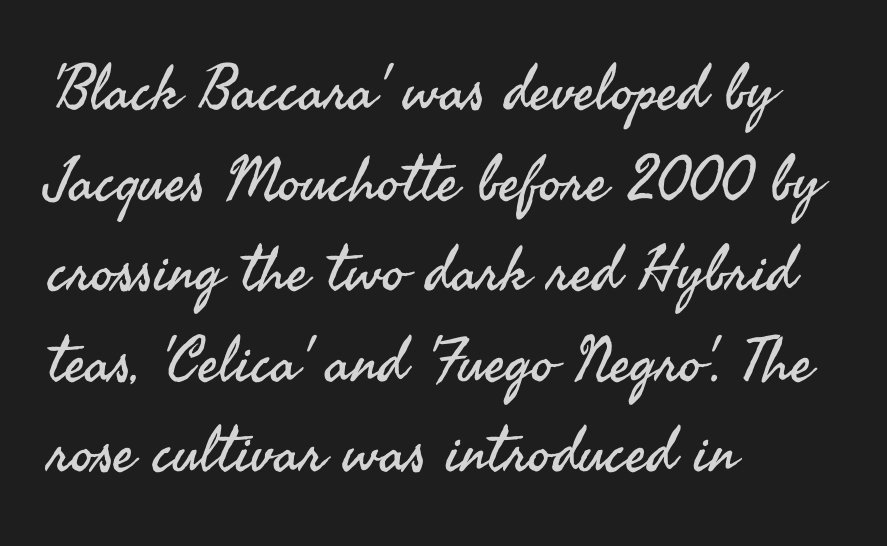
The face used here is a sans, in the tradition of grotesques and geometrics. Any mark beneath the type? The region is blank. A normal amount of white space separates one row of letters from the next. Teacher's note: observe the even left margin — that is flush-left alignment.
